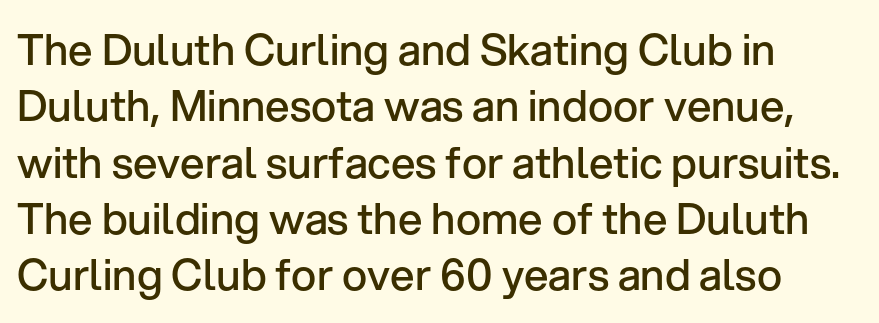
Q: Is the text bold? A: Semi-bold.
Q: Is the text italic (slanted)? A: No, it is upright.
Q: Is the typeface a serif or a sans-serif typeface? A: Sans-serif.
Q: Is the text underlined? A: No.
Q: How is the paragraph aligned? A: Left-aligned.
Q: Is the spacing between letters normal or unusually wide? A: Normal.
Q: Is the spacing between lines tight, normal or loose? A: Normal.
Q: Width (condensed, normal, or wide)? A: Normal.
Q: Stroke contrast? A: Low.
Q: x-height? A: Medium.
Q: Monospaced? A: No.
